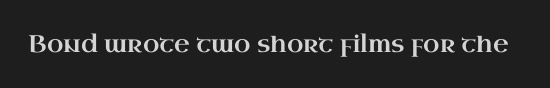
Q: Is the text italic (slanted)? A: No, it is upright.
Q: Is the text underlined? A: No.
Q: Is the spacing between letters normal or unusually wide? A: Normal.
